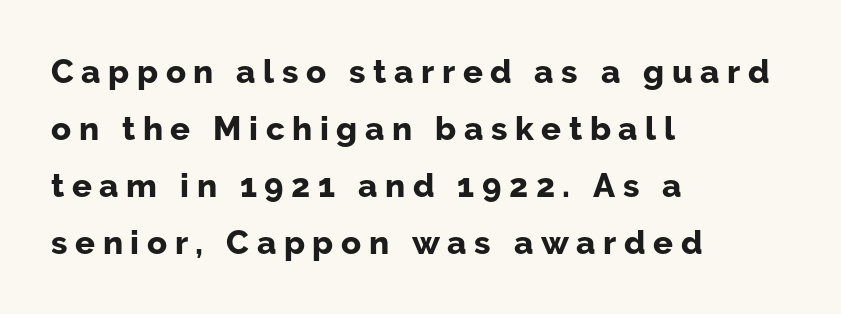
Q: Is the text bold? A: Yes.
Q: Is the text italic (slanted)? A: No, it is upright.
Q: Is the typeface a serif or a sans-serif typeface? A: Sans-serif.
Q: Is the text underlined? A: No.
Q: How is the paragraph aligned? A: Left-aligned.
Q: Is the spacing between letters normal or unusually wide? A: Unusually wide.
Q: Width (condensed, normal, or wide)? A: Normal.
Q: Stroke contrast? A: Low.
Q: x-height? A: Medium.
Q: Monospaced? A: No.
